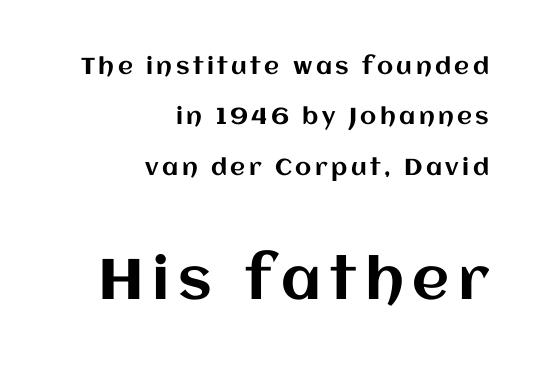
Looks like regular typesetting: each glyph gets only the width it needs. The font's upright variant was chosen for this text. Compared with typical paragraphs, the rows here are farther apart. The gap between lines stays unmarked.
